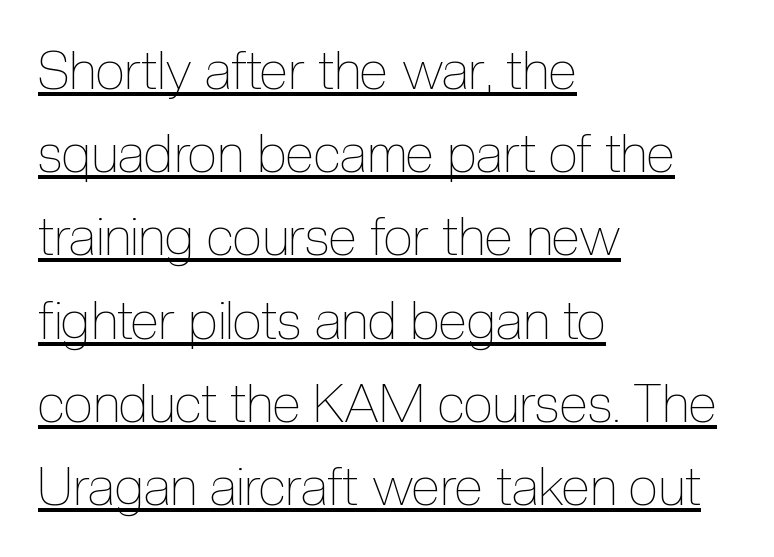
The image shows 53 px thin, condensed type, upright; set left-aligned, normal line spacing (1.57x), normal letter spacing, underlined; a medium x-height.
